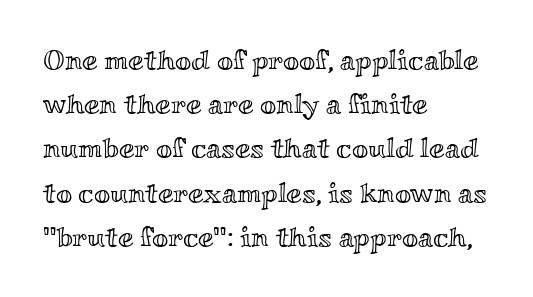
Q: Is the text italic (slanted)? A: No, it is upright.
Q: Is the text underlined? A: No.
Q: How is the paragraph aligned? A: Left-aligned.
Q: Is the spacing between letters normal or unusually wide? A: Normal.
Q: Is the spacing between lines tight, normal or loose? A: Normal.
Q: Width (condensed, normal, or wide)? A: Wide.
Q: x-height? A: Small.
Q: Monospaced? A: No.
